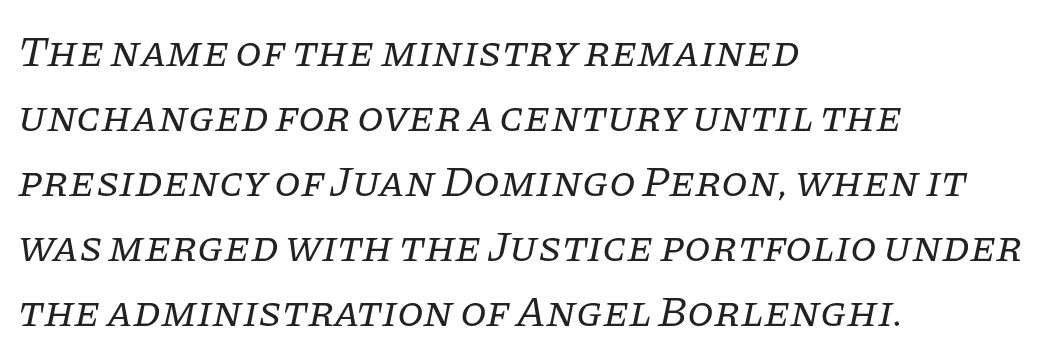
{"serif": "yes", "italic": "yes", "lean": "right", "slant_degrees": 11, "bold": "no", "weight": "regular", "width": "normal", "stroke_contrast": "low", "x_height": "large", "monospaced": "no", "underline": "no", "align": "left", "line_spacing": "normal", "line_spacing_ratio": 1.51, "letter_spacing": "normal", "letter_spacing_em": 0.0, "glyph_px": 43}
